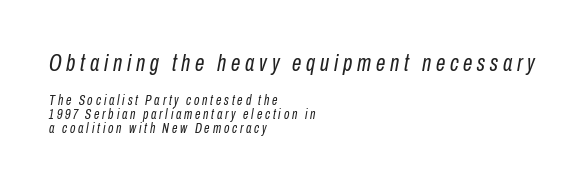
{"italic": "yes", "lean": "right", "slant_degrees": 10, "bold": "no", "underline": "no", "align": "left", "line_spacing": "tight", "line_spacing_ratio": 0.99, "letter_spacing": "wide", "letter_spacing_em": 0.2, "larger_block": "first", "size_ratio": 1.71, "glyph_px": 24}
